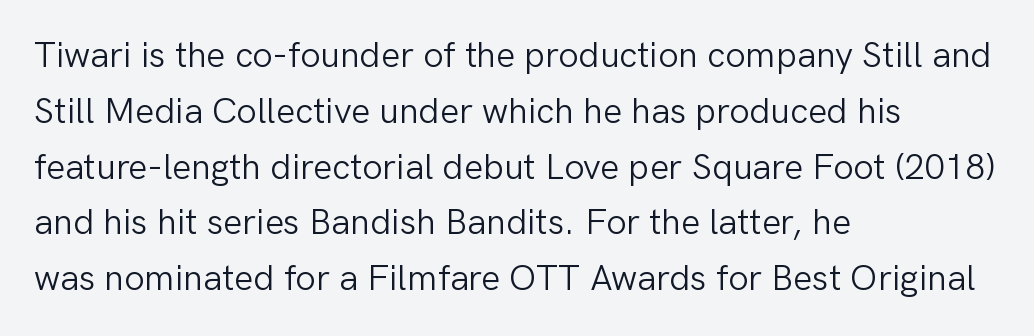
The image shows 36 px light sans-serif type, upright; set left-aligned, normal line spacing (1.55x), normal letter spacing, not underlined; low stroke contrast and a medium x-height.
